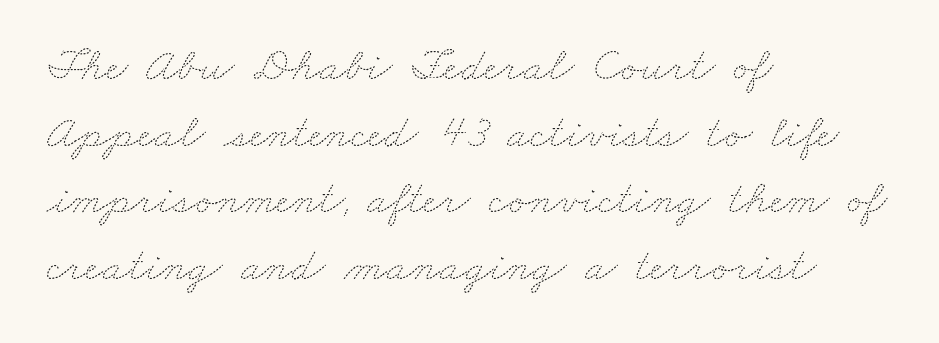
Q: Is the text bold? A: No.
Q: Is the text underlined? A: No.
Q: How is the paragraph aligned? A: Left-aligned.
Q: Is the spacing between letters normal or unusually wide? A: Normal.
Q: Is the spacing between lines tight, normal or loose? A: Normal.
Q: Width (condensed, normal, or wide)? A: Wide.
Q: Stroke contrast? A: Medium.
Q: x-height? A: Small.
Q: Monospaced? A: No.
